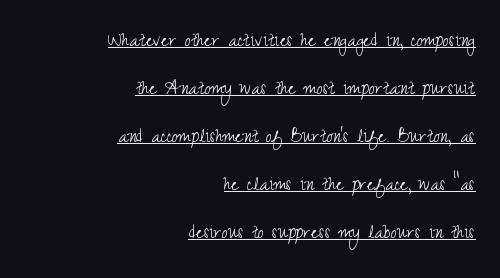
Honestly, the letter spacing is just normal — you wouldn't notice it. The characters are drawn with everyday or finer stroke widths. Where is the straight margin? On the right. The block of text is sparse from top to bottom, with ample space between rows.
